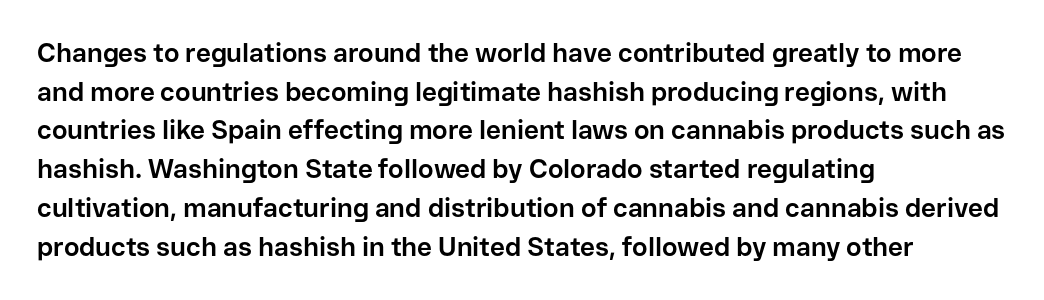
The image shows 26 px bold type, upright; set left-aligned, normal line spacing (1.49x), normal letter spacing, not underlined.
